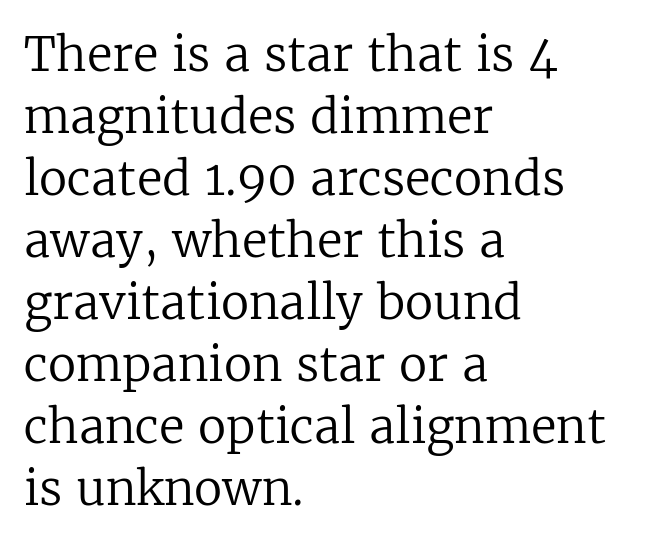
Q: Is the text bold? A: No.
Q: Is the text italic (slanted)? A: No, it is upright.
Q: Is the typeface a serif or a sans-serif typeface? A: Serif.
Q: Is the text underlined? A: No.
Q: How is the paragraph aligned? A: Left-aligned.
Q: Is the spacing between letters normal or unusually wide? A: Normal.
Q: Is the spacing between lines tight, normal or loose? A: Normal.
Q: Width (condensed, normal, or wide)? A: Normal.
Q: Stroke contrast? A: Low.
Q: x-height? A: Medium.
Q: Monospaced? A: No.
